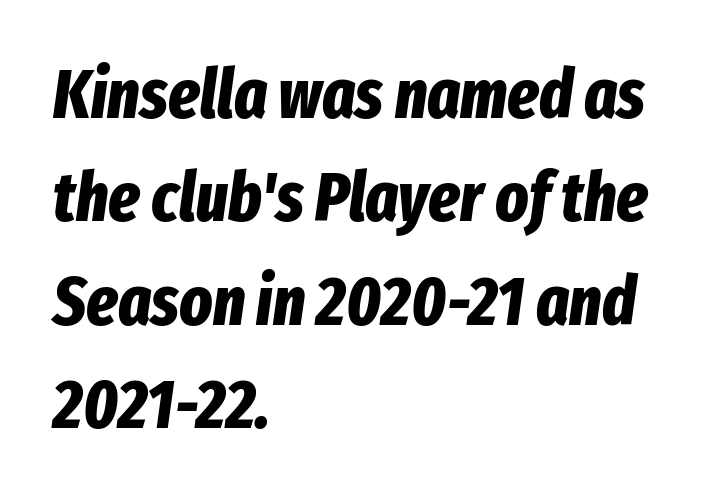
{"italic": "yes", "lean": "right", "slant_degrees": 8, "bold": "yes", "weight": "bold", "width": "condensed", "stroke_contrast": "low", "x_height": "medium", "monospaced": "no", "underline": "no", "align": "left", "line_spacing": "normal", "line_spacing_ratio": 1.5, "letter_spacing": "normal", "letter_spacing_em": 0.0, "glyph_px": 69}
